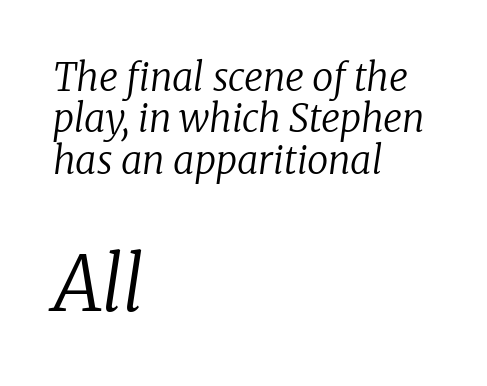
{"serif": "yes", "italic": "yes", "lean": "right", "slant_degrees": 8, "bold": "no", "weight": "regular", "width": "normal", "stroke_contrast": "low", "x_height": "medium", "monospaced": "no", "underline": "no", "align": "left", "line_spacing": "tight", "line_spacing_ratio": 1.09, "letter_spacing": "normal", "letter_spacing_em": 0.0, "larger_block": "second", "size_ratio": 1.97, "glyph_px": 75}
